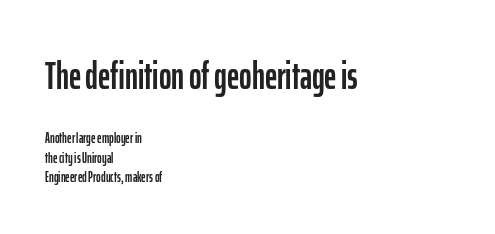
This sample has the flowing, uneven cadence of proportional lettering. Stroke terminals: plain, sans-serif. Glyph-to-glyph distance matches everyday printed text. It's the straight-up-and-down kind of type. Size hierarchy here favors the leading block over the trailing one.
